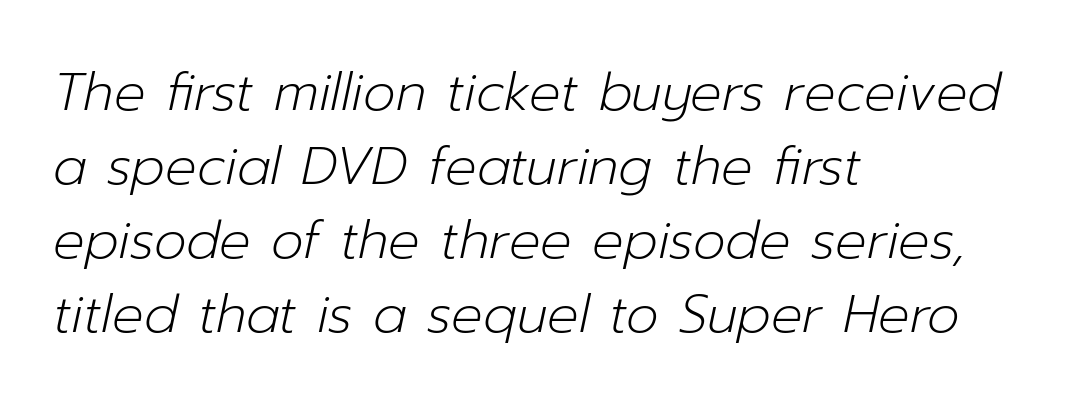
{"italic": "yes", "lean": "right", "slant_degrees": 12, "bold": "no", "weight": "light", "width": "normal", "stroke_contrast": "low", "x_height": "medium", "monospaced": "no", "underline": "no", "align": "left", "line_spacing": "normal", "line_spacing_ratio": 1.42, "letter_spacing": "normal", "letter_spacing_em": 0.0, "glyph_px": 52}
